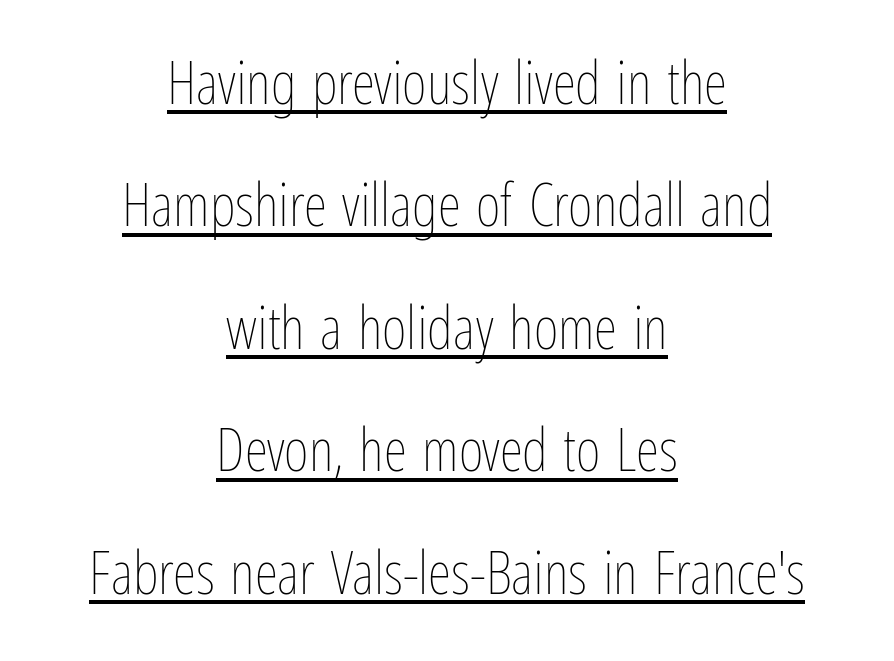
The strokes are not fattened; the text isn't bold. Is this a fixed-width face? No — the glyphs have proportional, varying widths. The letters stand upright; this is a roman face. Every word sits above its own underline. The lines are spread far apart with generous leading. Default kerning and tracking; the words read as compact shapes.
